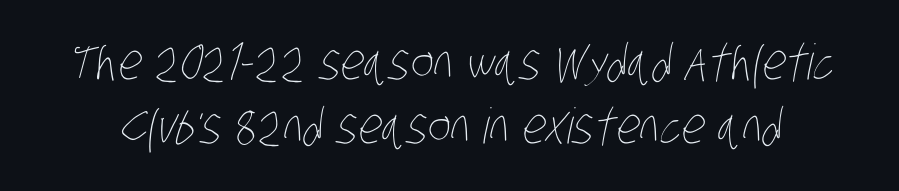
Stems here are at most as thick as an everyday book face. The designer left line spacing at the default. The horizontal fit of the characters is conventional and even. Honestly, there is no underline to notice here at all. The rendering uses natural spacing where letterforms have individual widths.
